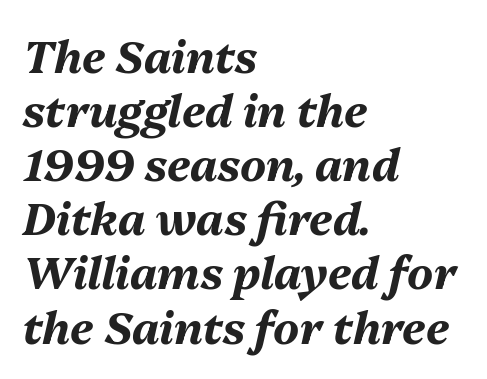
Heavy, bold letterforms. These lines are set flush left with a ragged right edge. The foot of each line stays bare and open. Looking at the ascenders, they clearly lean.
